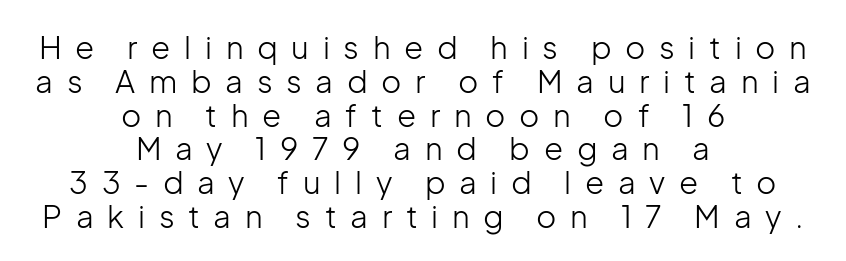
{"serif": "no", "italic": "no", "bold": "no", "weight": "light", "width": "normal", "stroke_contrast": "low", "x_height": "medium", "monospaced": "no", "underline": "no", "align": "center", "line_spacing": "tight", "line_spacing_ratio": 1.09, "letter_spacing": "wide", "letter_spacing_em": 0.44, "glyph_px": 31}
